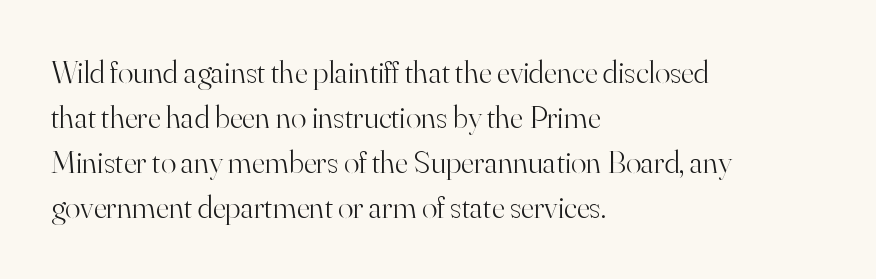
The image shows 32 px light serif type, upright; set left-aligned, normal line spacing (1.41x), normal letter spacing, not underlined; high stroke contrast and a small x-height.
